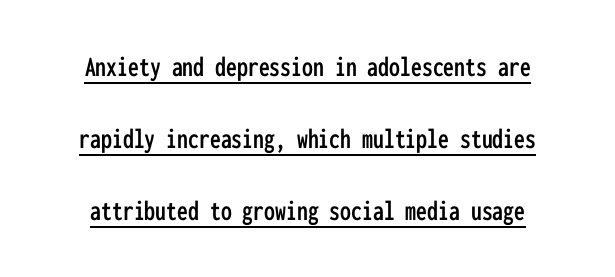
Q: Is the text italic (slanted)? A: No, it is upright.
Q: Is the typeface a serif or a sans-serif typeface? A: Sans-serif.
Q: Is the text underlined? A: Yes.
Q: Is the spacing between letters normal or unusually wide? A: Normal.
Q: Is the spacing between lines tight, normal or loose? A: Loose.
Q: Width (condensed, normal, or wide)? A: Condensed.
Q: Stroke contrast? A: Low.
Q: x-height? A: Medium.
Q: Monospaced? A: Yes.
